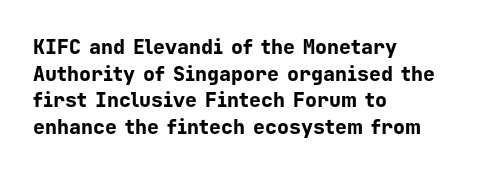
Q: Is the text bold? A: Yes.
Q: Is the text italic (slanted)? A: No, it is upright.
Q: Is the text underlined? A: No.
Q: How is the paragraph aligned? A: Left-aligned.
Q: Is the spacing between letters normal or unusually wide? A: Normal.
Q: Is the spacing between lines tight, normal or loose? A: Normal.
